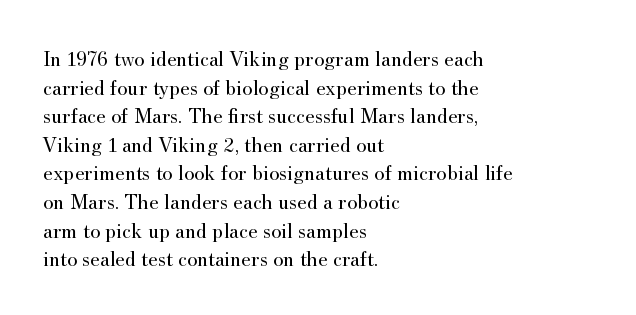
Check the space under the baseline: it is left empty. Characters follow at the spacing the type designer built in. These glyphs show unthickened strokes, regular width or finer. This is the regular roman posture of the typeface. A typesetter would call this leading conventional body-copy spacing. The compositor pushed each line to the left boundary.
